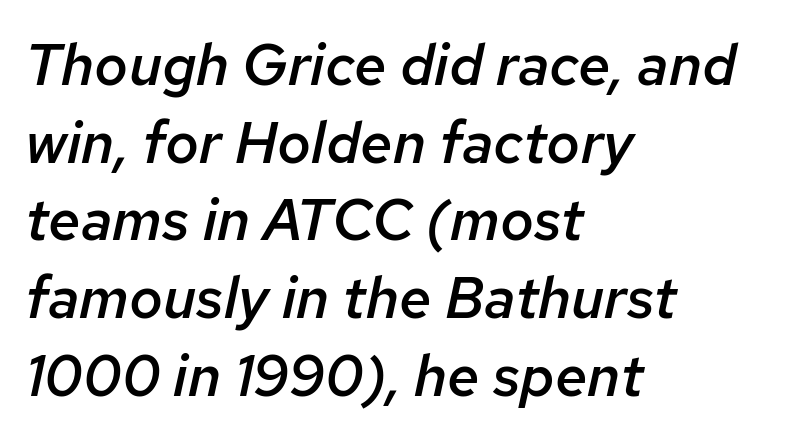
Q: Is the text bold? A: Semi-bold.
Q: Is the text italic (slanted)? A: Yes, it leans right by about 12 degrees.
Q: Is the text underlined? A: No.
Q: How is the paragraph aligned? A: Left-aligned.
Q: Is the spacing between letters normal or unusually wide? A: Normal.
Q: Is the spacing between lines tight, normal or loose? A: Normal.
Q: Width (condensed, normal, or wide)? A: Normal.
Q: Stroke contrast? A: Low.
Q: x-height? A: Medium.
Q: Monospaced? A: No.
